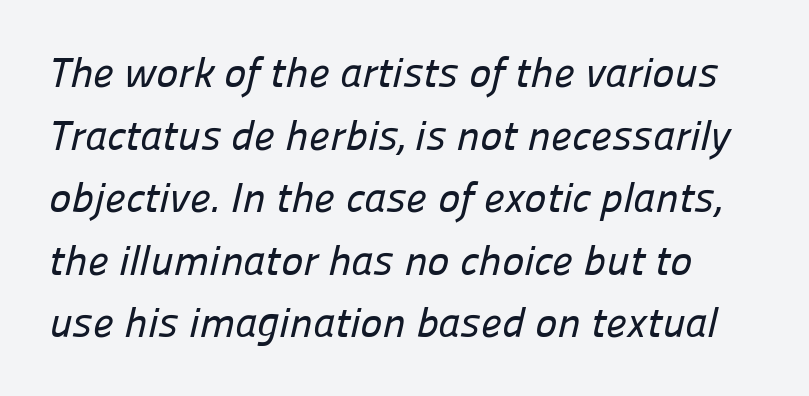
Q: Is the typeface a serif or a sans-serif typeface? A: Sans-serif.
Q: Is the text underlined? A: No.
Q: How is the paragraph aligned? A: Left-aligned.
Q: Is the spacing between letters normal or unusually wide? A: Normal.
Q: Is the spacing between lines tight, normal or loose? A: Normal.
Q: Width (condensed, normal, or wide)? A: Normal.
Q: Stroke contrast? A: Low.
Q: x-height? A: Medium.
Q: Monospaced? A: No.
